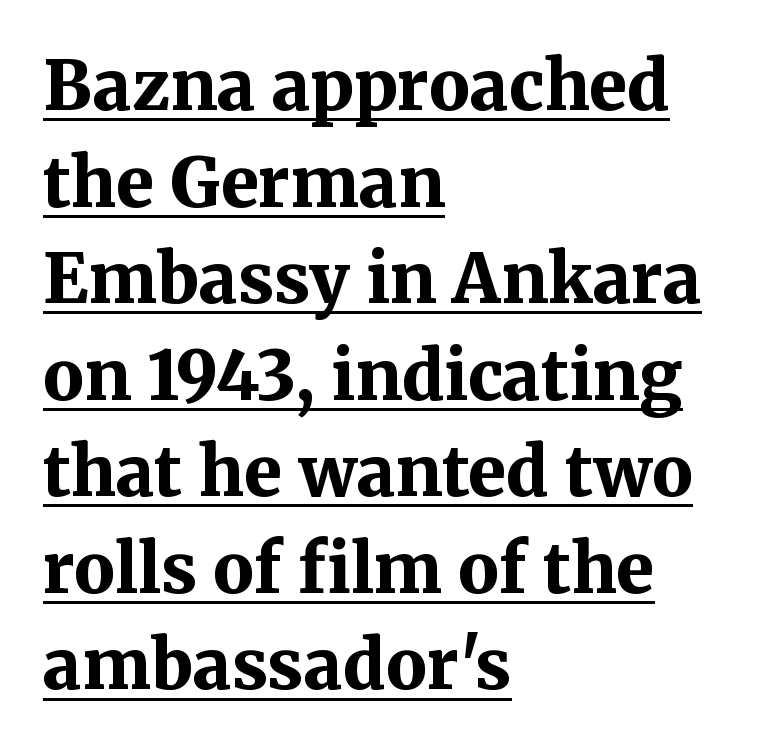
The rendered words wear a rule along their underside. Looks like regular typesetting: each glyph gets only the width it needs. Look at the stroke-to-counter ratio: heavy, a bold. Summary of vertical rhythm: regular, with standard interline spacing. The lines in this sample share a left origin and differ only in where they stop. Serif or sans? Serif — the stroke terminals have little feet.
